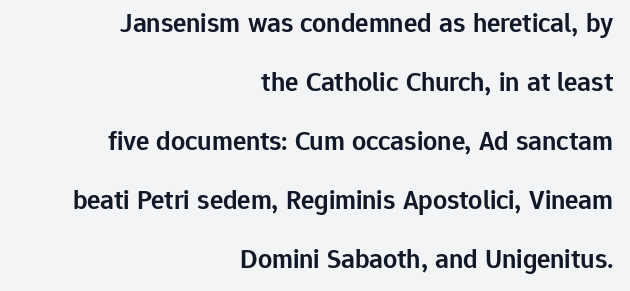
The image shows 28 px semibold sans-serif type, upright; set right-aligned, loose line spacing (2.11x), normal letter spacing, not underlined; low stroke contrast and a medium x-height.
